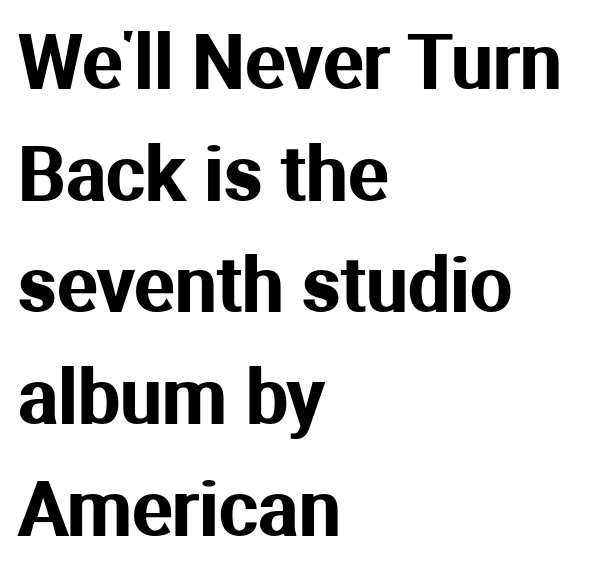
{"serif": "no", "italic": "no", "width": "normal", "stroke_contrast": "medium", "x_height": "medium", "monospaced": "no", "underline": "no", "align": "left", "line_spacing": "normal", "line_spacing_ratio": 1.49, "letter_spacing": "normal", "letter_spacing_em": 0.0, "glyph_px": 75}
